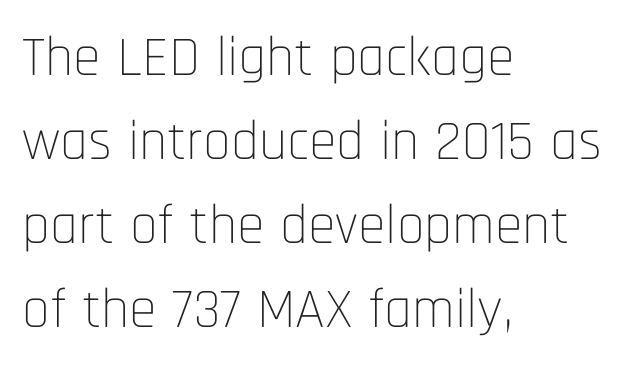
Every row of glyphs begins at an identical x-position on the left. These lines are rendered in a variable-pitch font. Decoration check: the copy has no underline. Observe the ordinary spacing: letters are neighbours, not strangers. Vertical spacing — default. No letter is thick-stroked: the sample isn't bold.
